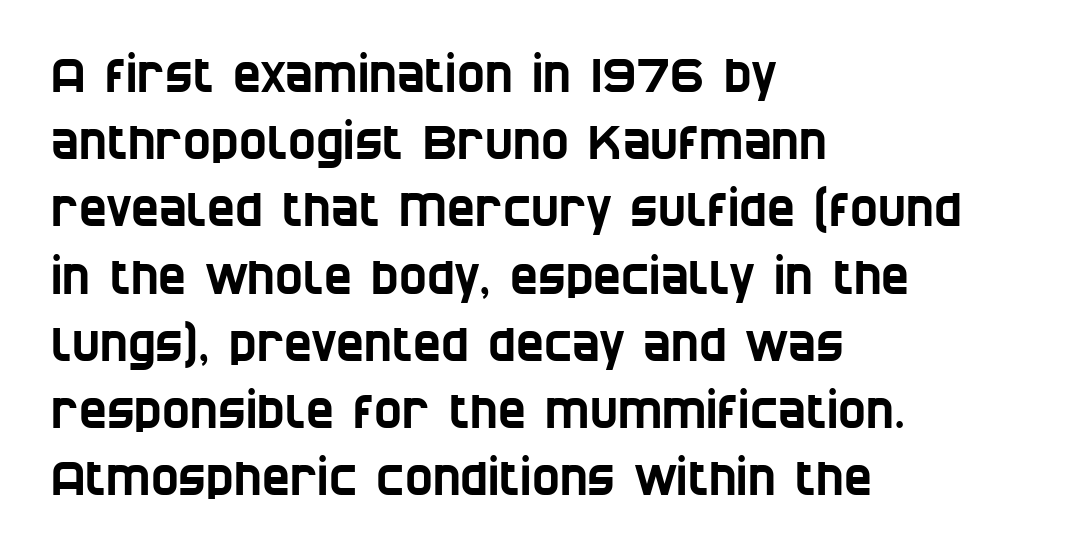
Is this a fixed-width face? No — the glyphs have proportional, varying widths. These lines stack with their left ends in a neat column. The characters display no serif detailing; their extremities are plain. Successive baselines arrive at the customary interval. Each row of text sits above clean, open space. Standard letterfit; no display-style spreading of the glyphs.
